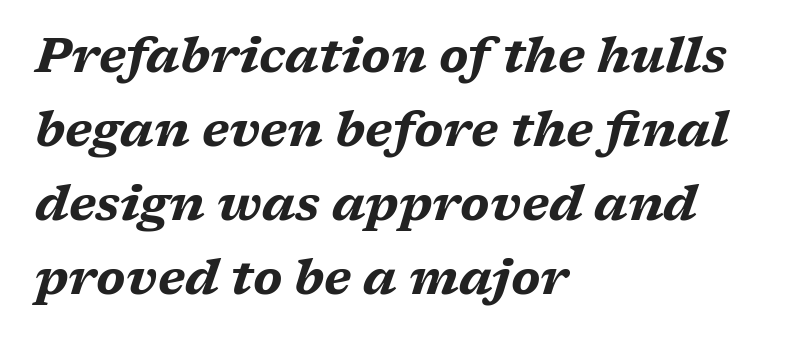
{"italic": "yes", "lean": "right", "slant_degrees": 17, "bold": "yes", "weight": "bold", "width": "wide", "stroke_contrast": "medium", "x_height": "medium", "monospaced": "no", "underline": "no", "align": "left", "line_spacing": "normal", "line_spacing_ratio": 1.51, "letter_spacing": "normal", "letter_spacing_em": 0.0, "glyph_px": 49}
